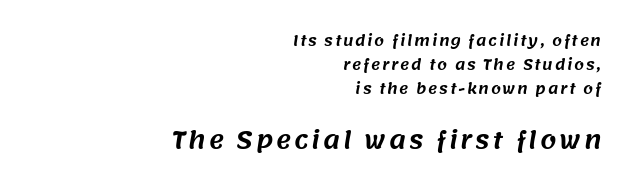
Q: Is the text underlined? A: No.
Q: How is the paragraph aligned? A: Right-aligned.
Q: Which block of text is set in a larger size, the first (top) or the second (bottom)? A: The second (bottom) one.
